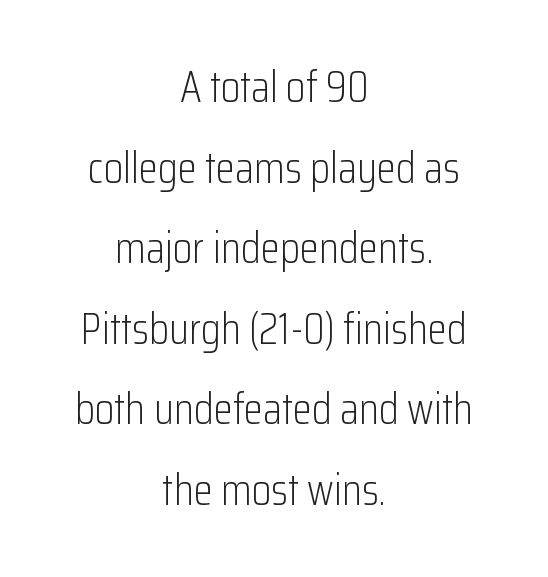
Q: Is the text bold? A: No.
Q: Is the text italic (slanted)? A: No, it is upright.
Q: Is the typeface a serif or a sans-serif typeface? A: Sans-serif.
Q: Is the text underlined? A: No.
Q: How is the paragraph aligned? A: Centered.
Q: Is the spacing between letters normal or unusually wide? A: Normal.
Q: Width (condensed, normal, or wide)? A: Condensed.
Q: Stroke contrast? A: Low.
Q: x-height? A: Medium.
Q: Monospaced? A: No.
